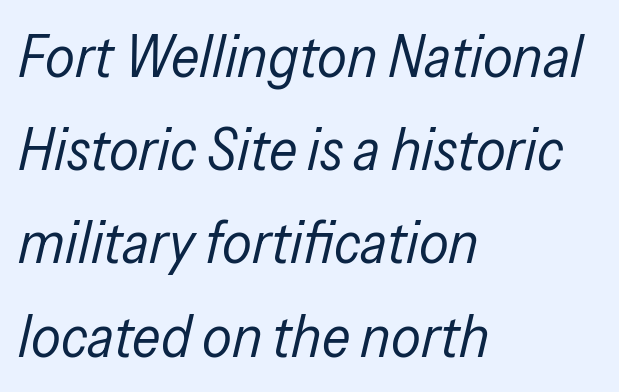
{"italic": "yes", "lean": "right", "slant_degrees": 13, "bold": "no", "weight": "regular", "width": "condensed", "stroke_contrast": "low", "x_height": "medium", "monospaced": "no", "underline": "no", "align": "left", "line_spacing": "normal", "line_spacing_ratio": 1.58, "letter_spacing": "normal", "letter_spacing_em": 0.0, "glyph_px": 59}
